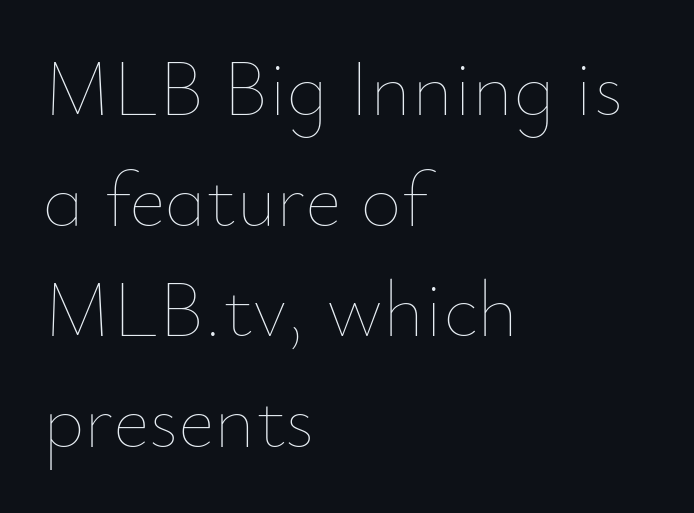
{"italic": "no", "bold": "no", "weight": "thin", "width": "normal", "stroke_contrast": "low", "x_height": "small", "monospaced": "no", "underline": "no", "align": "left", "line_spacing": "normal", "line_spacing_ratio": 1.4, "letter_spacing": "normal", "letter_spacing_em": 0.0, "glyph_px": 79}
